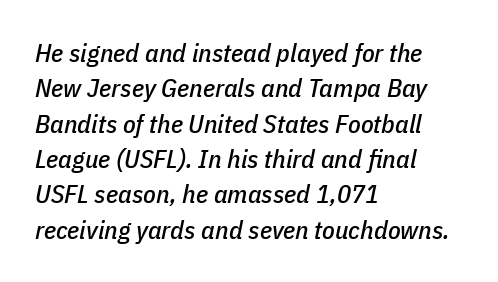
Q: Is the text italic (slanted)? A: Yes, it leans right by about 11 degrees.
Q: Is the text underlined? A: No.
Q: How is the paragraph aligned? A: Left-aligned.
Q: Is the spacing between letters normal or unusually wide? A: Normal.
Q: Is the spacing between lines tight, normal or loose? A: Normal.
